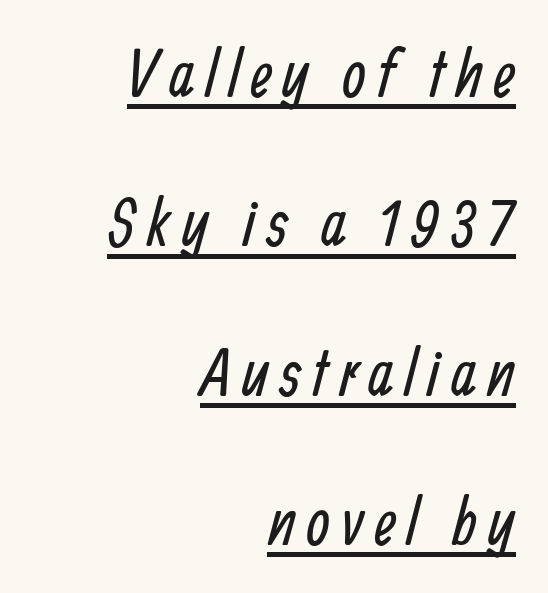
How would I describe the line gaps? Wide and relaxed. The weight would be labelled regular, book, light, or lighter still. Note the varied advance widths — an 'i' is clearly narrower than an 'm'. Somebody hit Ctrl+U on this one — the words are underlined. Line ends are locked; line starts wander. Regarding serifs, this sample does without them.
